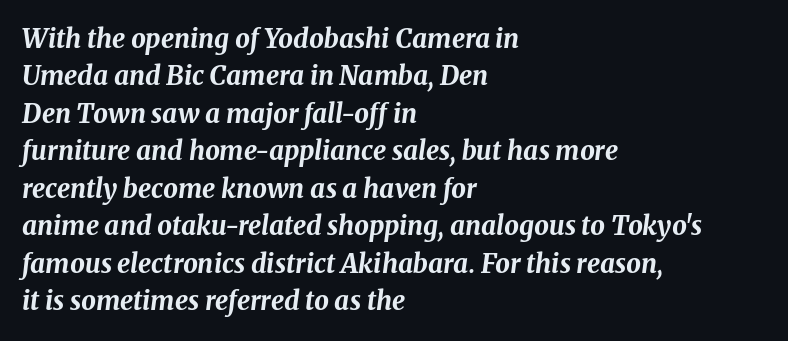
Q: Is the text bold? A: Yes.
Q: Is the text italic (slanted)? A: Yes, it leans right by about 8 degrees.
Q: Is the text underlined? A: No.
Q: How is the paragraph aligned? A: Left-aligned.
Q: Is the spacing between letters normal or unusually wide? A: Normal.
Q: Is the spacing between lines tight, normal or loose? A: Normal.
